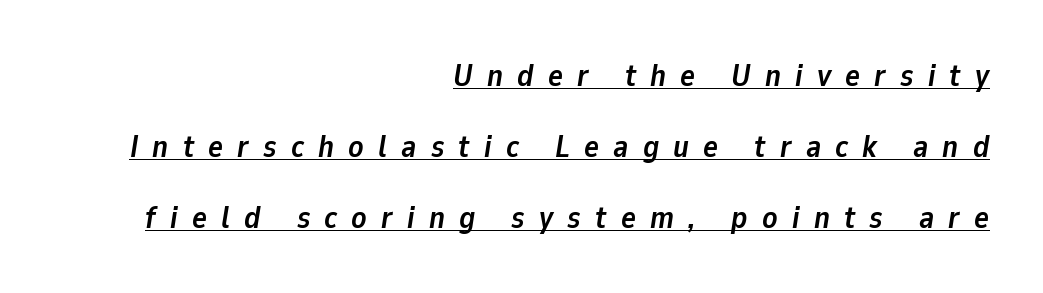
The image shows 31 px semibold type, italic (leaning right); set right-aligned, loose line spacing (2.29x), unusually wide letter spacing (+0.46 em), underlined; low stroke contrast and a medium x-height.
